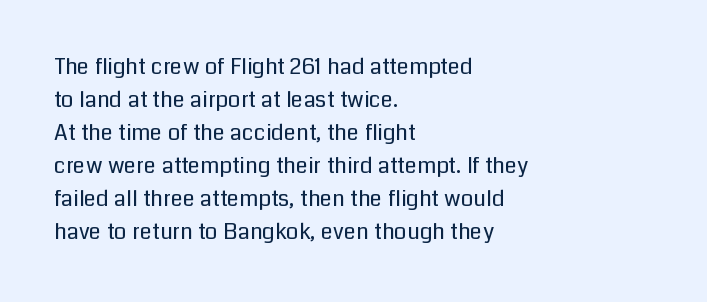
The image shows 22 px text type, upright; set left-aligned, normal line spacing (1.5x), normal letter spacing, not underlined.
